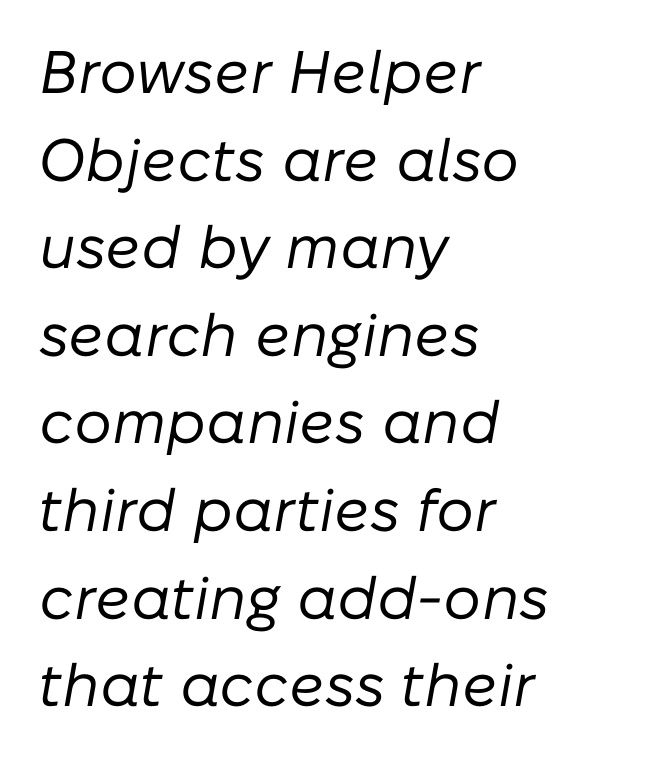
{"italic": "yes", "lean": "right", "slant_degrees": 10, "bold": "no", "weight": "regular", "width": "normal", "stroke_contrast": "low", "x_height": "medium", "monospaced": "no", "underline": "no", "align": "left", "line_spacing": "normal", "line_spacing_ratio": 1.46, "letter_spacing": "normal", "letter_spacing_em": 0.0, "glyph_px": 60}
